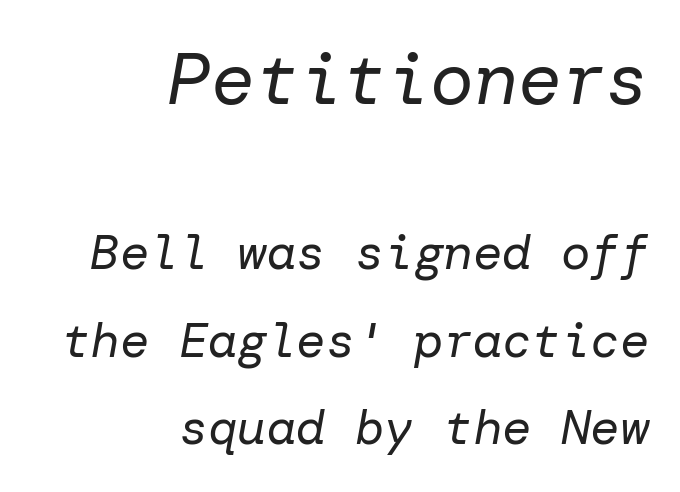
Q: Is the text bold? A: No.
Q: Is the text italic (slanted)? A: Yes, it leans right by about 10 degrees.
Q: Is the text underlined? A: No.
Q: How is the paragraph aligned? A: Right-aligned.
Q: Is the spacing between letters normal or unusually wide? A: Normal.
Q: Which block of text is set in a larger size, the first (top) or the second (bottom)? A: The first (top) one.
Q: Width (condensed, normal, or wide)? A: Normal.
Q: Stroke contrast? A: Low.
Q: x-height? A: Medium.
